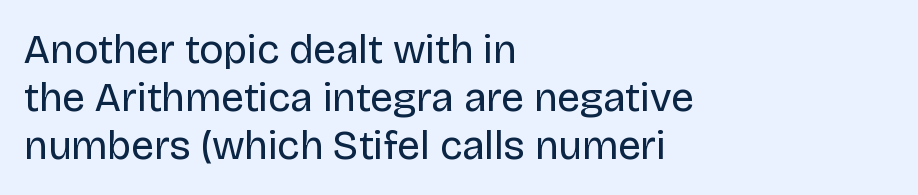
The image shows 41 px regular-weight sans-serif type, upright; set left-aligned, line spacing 1.17x, normal letter spacing, not underlined; low stroke contrast and a large x-height.
